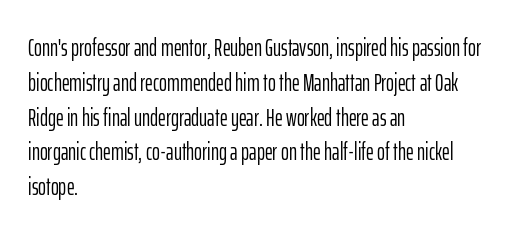
The image shows 24 px text type, upright; set left-aligned, normal line spacing (1.45x), normal letter spacing, not underlined.
